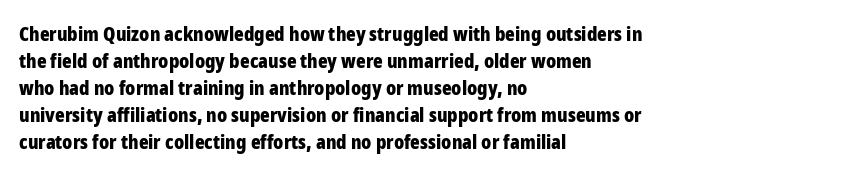
The font's upright variant was chosen for this text. Notice how the passage keeps a crisp vertical edge on the left only. Honestly, the row spacing looks completely unremarkable. Bare-footed words on every line.
